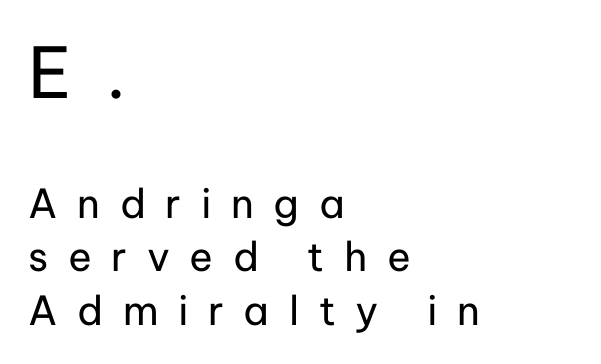
Q: Is the text bold? A: No.
Q: Is the text italic (slanted)? A: No, it is upright.
Q: Is the typeface a serif or a sans-serif typeface? A: Sans-serif.
Q: Is the text underlined? A: No.
Q: How is the paragraph aligned? A: Left-aligned.
Q: Is the spacing between letters normal or unusually wide? A: Unusually wide.
Q: Is the spacing between lines tight, normal or loose? A: Normal.
Q: Which block of text is set in a larger size, the first (top) or the second (bottom)? A: The first (top) one.
Q: Width (condensed, normal, or wide)? A: Normal.
Q: Stroke contrast? A: Low.
Q: x-height? A: Medium.
Q: Monospaced? A: No.
